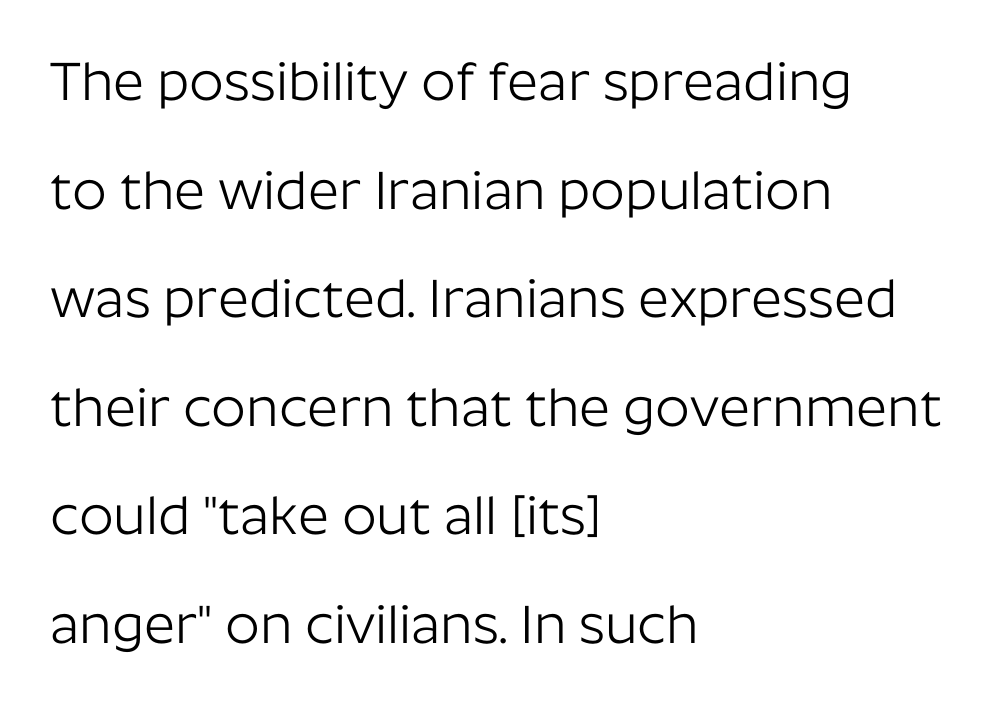
Q: Is the text bold? A: No.
Q: Is the text italic (slanted)? A: No, it is upright.
Q: Is the typeface a serif or a sans-serif typeface? A: Sans-serif.
Q: Is the text underlined? A: No.
Q: How is the paragraph aligned? A: Left-aligned.
Q: Is the spacing between letters normal or unusually wide? A: Normal.
Q: Is the spacing between lines tight, normal or loose? A: Loose.
Q: Width (condensed, normal, or wide)? A: Normal.
Q: Stroke contrast? A: Low.
Q: x-height? A: Medium.
Q: Monospaced? A: No.
